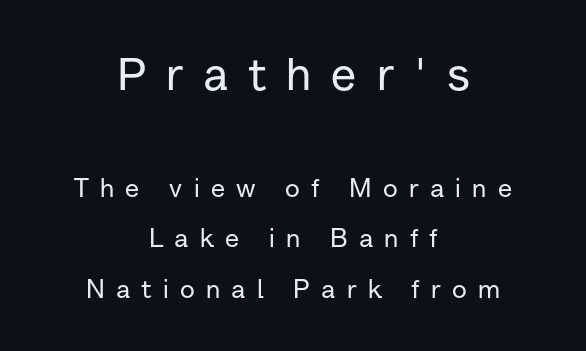
Reading down the column, the eye jumps a long way to each next line. Notice how the stems are strictly vertical — no italics here. Beneath every word, the page is bare. This sample is center-justified, so both line endings float freely. Think of a printed novel: that variable character pitch is what you see here. The passage shown begins with its larger block and ends with its smaller one.
